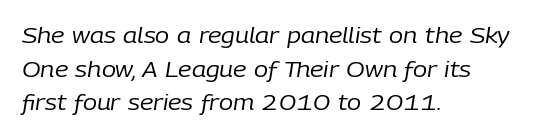
The image shows 21 px text type, italic (leaning right); set left-aligned, normal line spacing (1.6x), normal letter spacing, not underlined.
